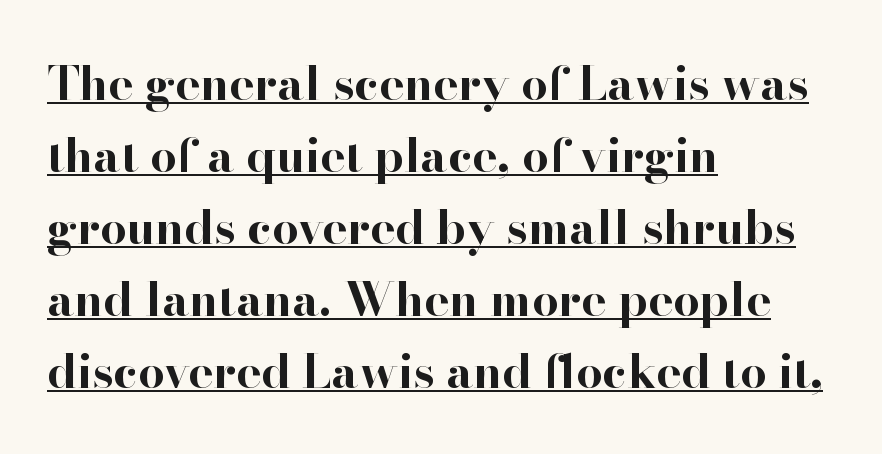
{"serif": "yes", "italic": "no", "bold": "yes", "weight": "bold", "width": "normal", "stroke_contrast": "high", "x_height": "small", "monospaced": "no", "underline": "yes", "align": "left", "line_spacing": "normal", "line_spacing_ratio": 1.53, "letter_spacing": "normal", "letter_spacing_em": 0.0, "glyph_px": 47}
